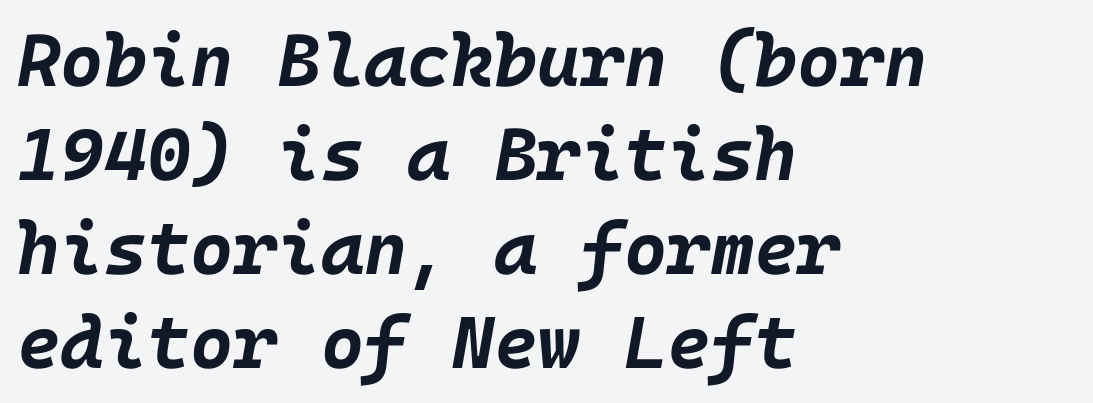
The image shows 74 px bold type, italic (leaning right); set left-aligned, normal line spacing (1.27x), normal letter spacing, not underlined; low stroke contrast and a large x-height.
